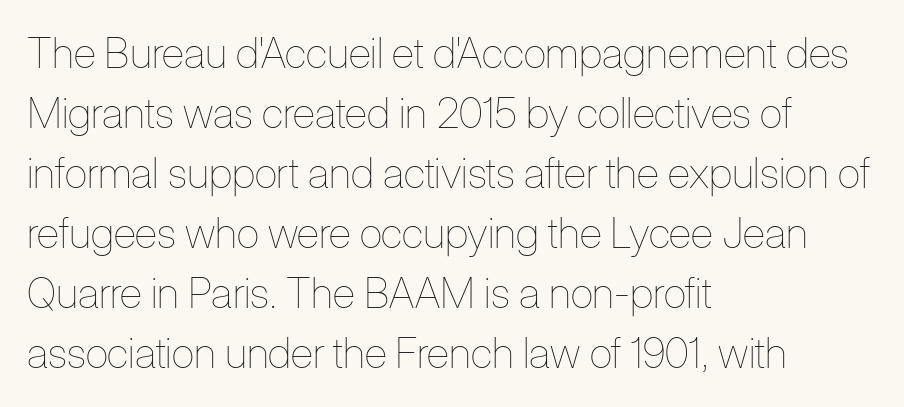
Letters have the restrained weight of plain body copy at most. Look at the tracking — it's just the regular setting, nothing added. Proportional: the letters do not fall into vertical columns. Reading down the block, your eye returns to a fixed left position each line. A roman cut, with each character standing at attention.
